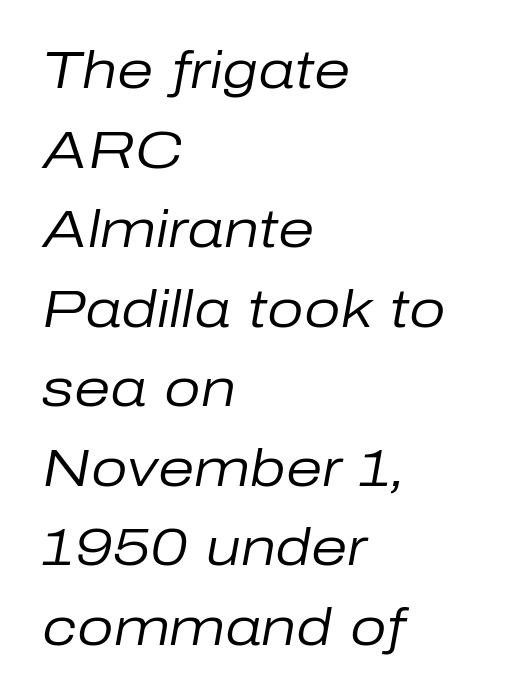
{"italic": "yes", "lean": "right", "slant_degrees": 10, "bold": "no", "weight": "regular", "width": "normal", "stroke_contrast": "low", "x_height": "medium", "monospaced": "no", "underline": "no", "align": "left", "line_spacing": "normal", "line_spacing_ratio": 1.53, "letter_spacing": "normal", "letter_spacing_em": 0.0, "glyph_px": 52}
